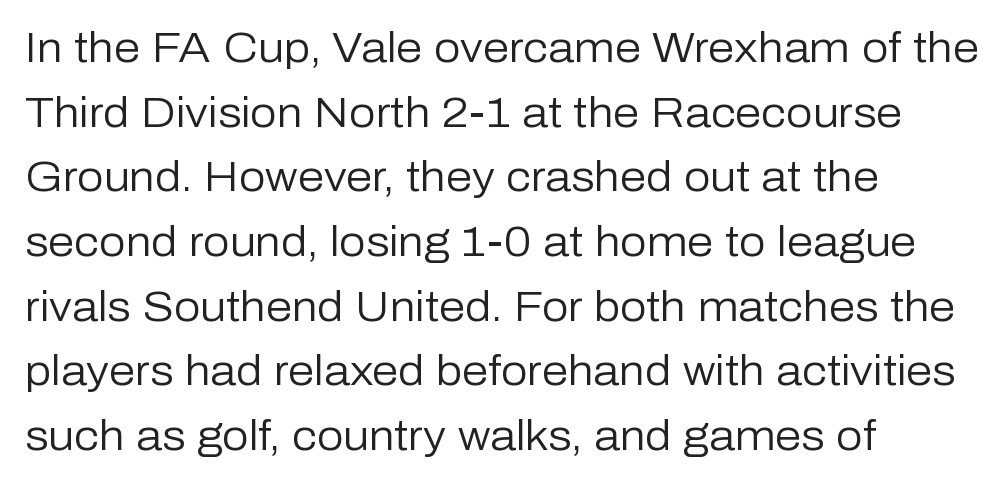
Q: Is the text bold? A: No.
Q: Is the text italic (slanted)? A: No, it is upright.
Q: Is the typeface a serif or a sans-serif typeface? A: Sans-serif.
Q: Is the text underlined? A: No.
Q: How is the paragraph aligned? A: Left-aligned.
Q: Is the spacing between letters normal or unusually wide? A: Normal.
Q: Is the spacing between lines tight, normal or loose? A: Normal.
Q: Width (condensed, normal, or wide)? A: Normal.
Q: Stroke contrast? A: Low.
Q: x-height? A: Medium.
Q: Monospaced? A: No.
